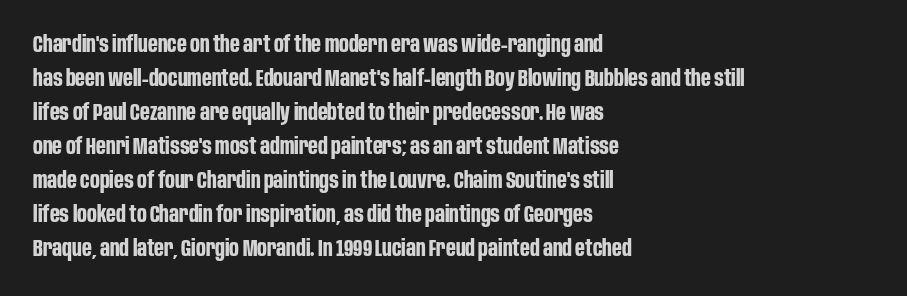
{"italic": "no", "bold": "yes", "underline": "no", "align": "left", "line_spacing": "normal", "line_spacing_ratio": 1.48, "letter_spacing": "normal", "letter_spacing_em": 0.0, "glyph_px": 23}
